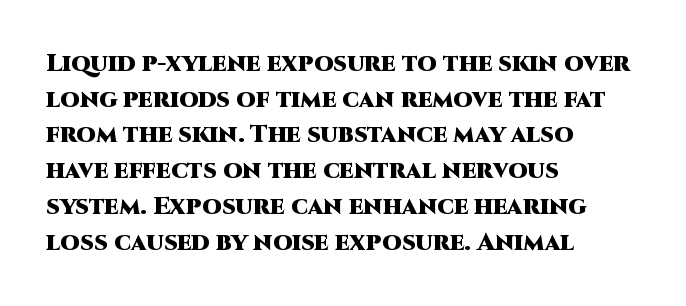
The image shows 25 px bold type, upright; set left-aligned, normal line spacing (1.43x), normal letter spacing, not underlined.
